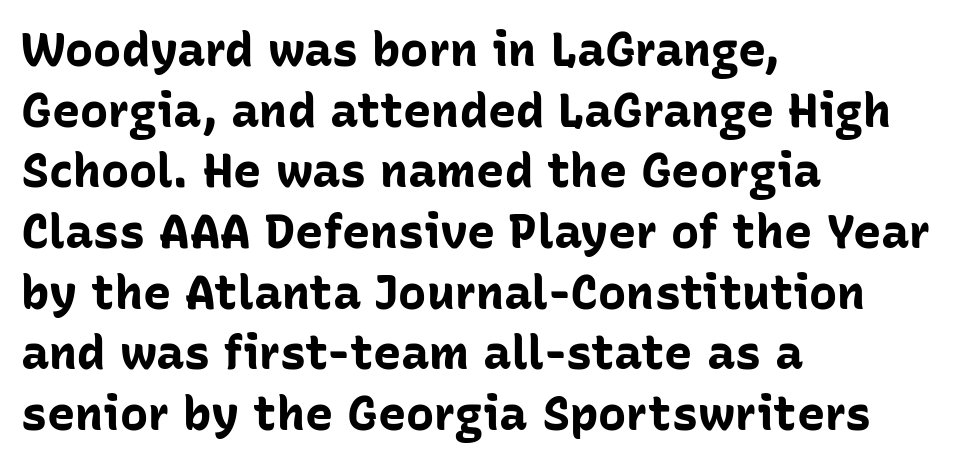
Is the type bold? Yes — the strokes are clearly thick and heavy. The space beneath each line is pristine and unruled. Proportional: the letters do not fall into vertical columns. This rendering leaves character spacing at its baseline value. The leading is moderate, giving the passage an even texture.
